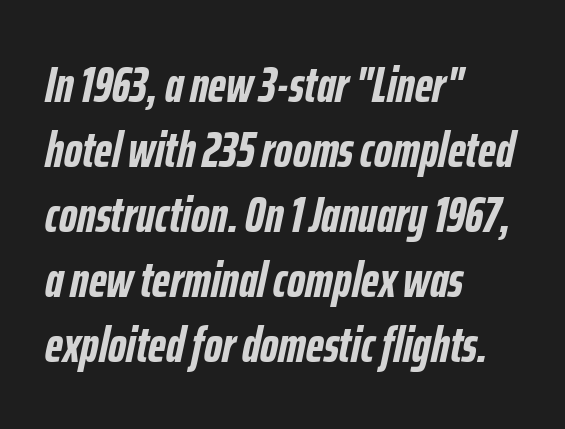
{"italic": "yes", "lean": "right", "slant_degrees": 12, "bold": "yes", "weight": "semibold", "width": "condensed", "stroke_contrast": "low", "x_height": "medium", "monospaced": "no", "underline": "no", "align": "left", "line_spacing": "normal", "line_spacing_ratio": 1.3, "letter_spacing": "normal", "letter_spacing_em": 0.0, "glyph_px": 50}
